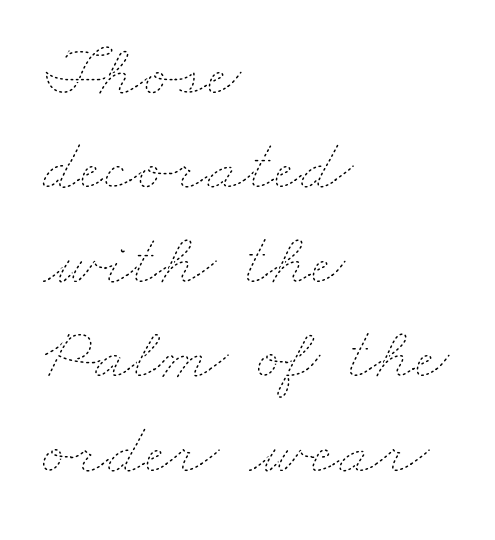
Q: Is the text bold? A: No.
Q: Is the text underlined? A: No.
Q: How is the paragraph aligned? A: Left-aligned.
Q: Is the spacing between letters normal or unusually wide? A: Normal.
Q: Is the spacing between lines tight, normal or loose? A: Normal.
Q: Width (condensed, normal, or wide)? A: Wide.
Q: Stroke contrast? A: Low.
Q: x-height? A: Small.
Q: Monospaced? A: No.
